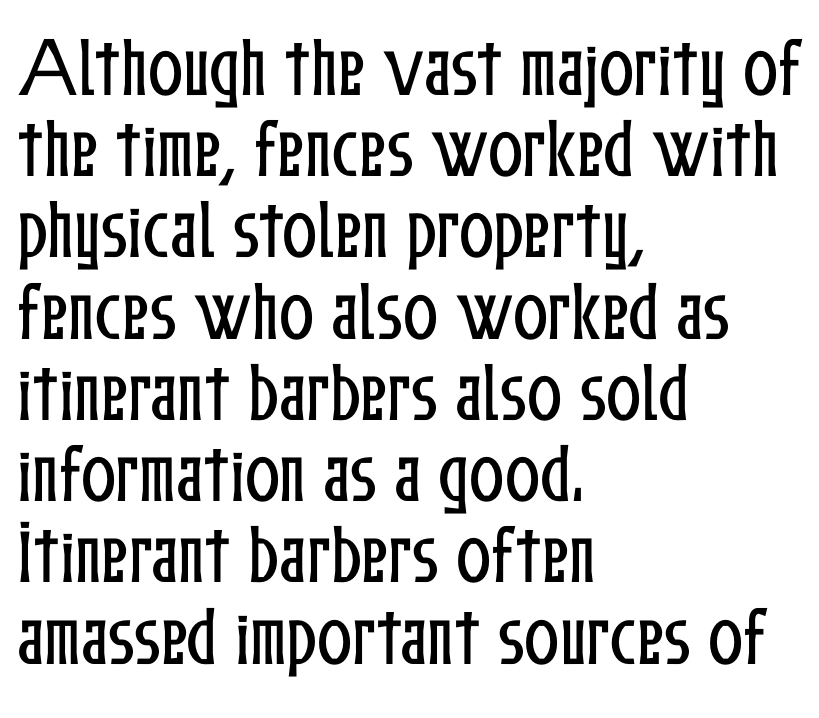
Q: Is the text italic (slanted)? A: No, it is upright.
Q: Is the text underlined? A: No.
Q: How is the paragraph aligned? A: Left-aligned.
Q: Is the spacing between letters normal or unusually wide? A: Normal.
Q: Is the spacing between lines tight, normal or loose? A: Normal.
Q: Width (condensed, normal, or wide)? A: Condensed.
Q: Stroke contrast? A: Low.
Q: x-height? A: Medium.
Q: Monospaced? A: No.
